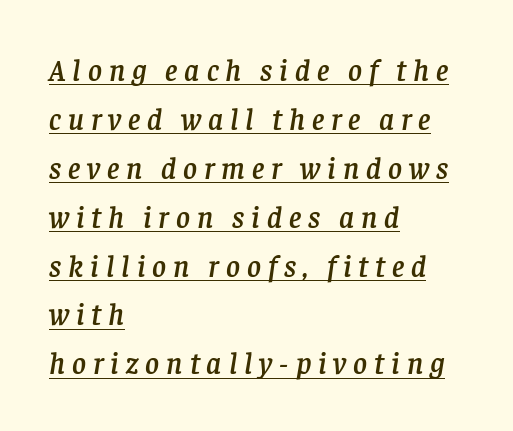
{"serif": "yes", "italic": "yes", "lean": "right", "slant_degrees": 8, "width": "normal", "stroke_contrast": "low", "x_height": "large", "monospaced": "no", "underline": "yes", "align": "left", "line_spacing": "normal", "line_spacing_ratio": 1.63, "letter_spacing": "wide", "letter_spacing_em": 0.23, "glyph_px": 30}
